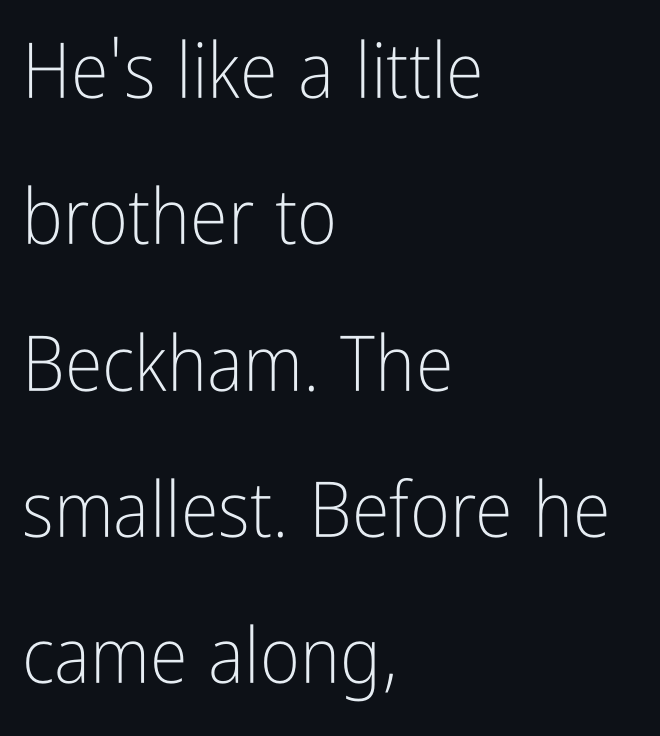
Compared with typical body copy, the letter spacing here is the same. To sum up the face: it is a sans, with no serifs. Reading down the block, your eye returns to a fixed left position each line. On a weight scale, this lands at 450 or below. Baseline-to-baseline distance is far greater than the letter height. Do the characters align in a grid? No, the font is proportional.
